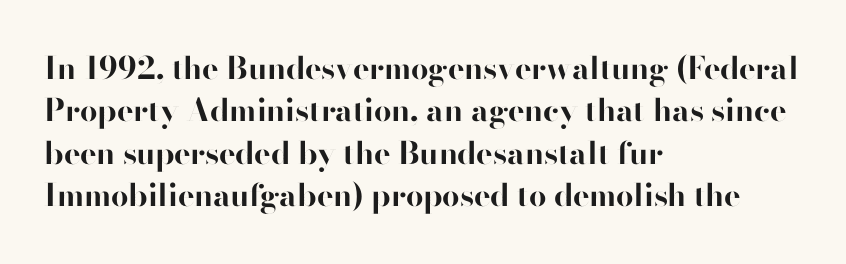
{"serif": "no", "italic": "no", "bold": "yes", "weight": "bold", "width": "normal", "stroke_contrast": "high", "x_height": "small", "monospaced": "no", "underline": "no", "align": "left", "line_spacing": "normal", "line_spacing_ratio": 1.37, "letter_spacing": "normal", "letter_spacing_em": 0.0, "glyph_px": 31}
